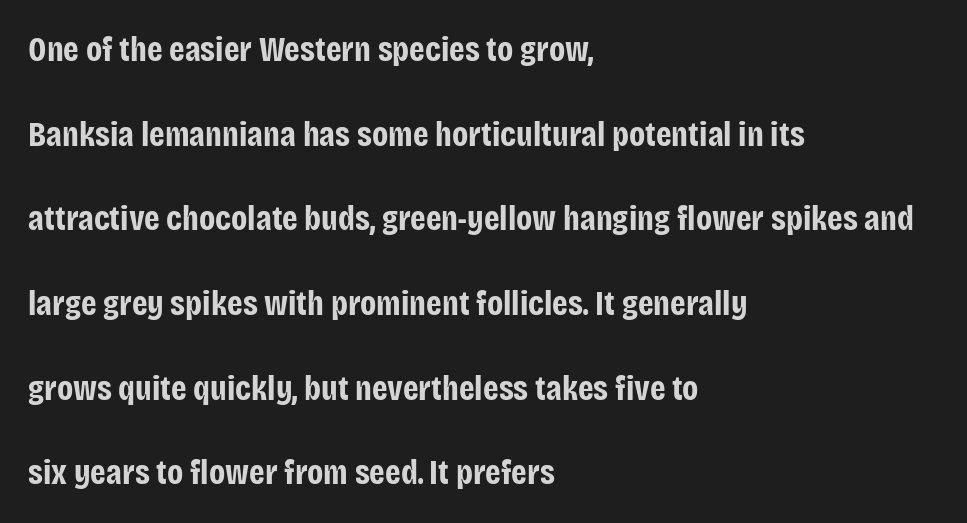
The image shows 35 px bold, condensed sans-serif type, upright; set left-aligned, loose line spacing (2.42x), normal letter spacing, not underlined; low stroke contrast and a large x-height.
